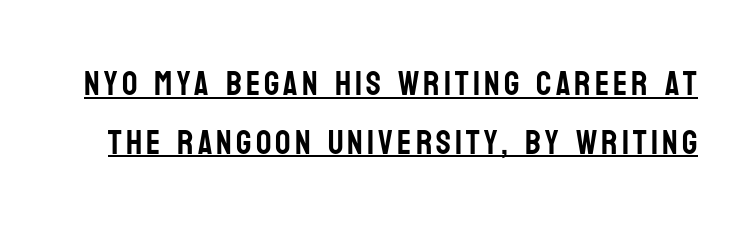
{"serif": "no", "italic": "no", "width": "condensed", "stroke_contrast": "low", "x_height": "large", "monospaced": "no", "underline": "yes", "line_spacing_ratio": 1.73, "glyph_px": 34}
